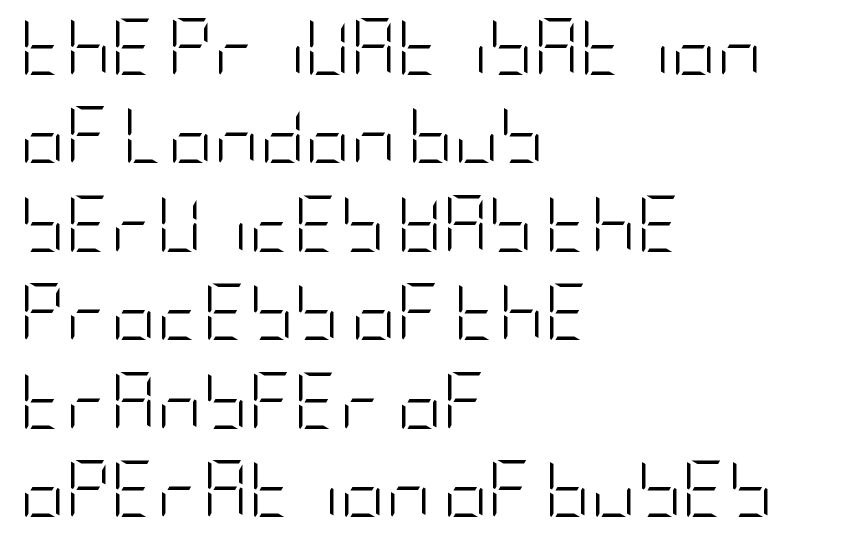
Q: Is the text bold? A: No.
Q: Is the text italic (slanted)? A: No, it is upright.
Q: Is the typeface a serif or a sans-serif typeface? A: Sans-serif.
Q: Is the text underlined? A: No.
Q: How is the paragraph aligned? A: Left-aligned.
Q: Is the spacing between letters normal or unusually wide? A: Normal.
Q: Is the spacing between lines tight, normal or loose? A: Normal.
Q: Width (condensed, normal, or wide)? A: Condensed.
Q: Stroke contrast? A: Low.
Q: x-height? A: Large.
